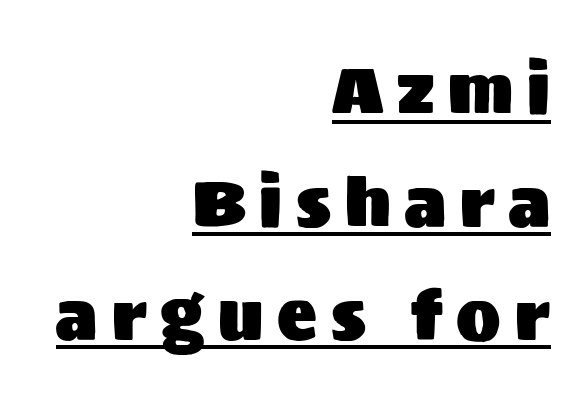
{"serif": "no", "italic": "no", "width": "normal", "stroke_contrast": "medium", "x_height": "large", "monospaced": "no", "underline": "yes", "align": "right", "line_spacing_ratio": 1.71, "letter_spacing": "wide", "letter_spacing_em": 0.21, "glyph_px": 66}
